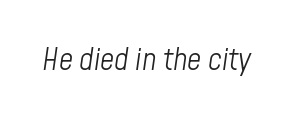
Standard letterfit; no display-style spreading of the glyphs. A light-to-regular cut is what we see here. A typesetter would call this proportional, since set widths differ per character. Italic? Definitely — the glyphs are oblique. Check the space under the baseline: it is left empty.
